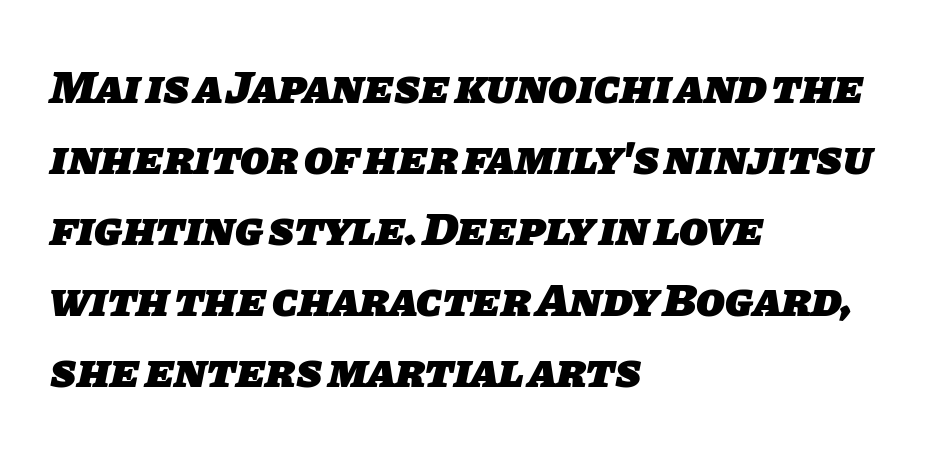
Q: Is the text bold? A: Yes.
Q: Is the typeface a serif or a sans-serif typeface? A: Serif.
Q: Is the text underlined? A: No.
Q: How is the paragraph aligned? A: Left-aligned.
Q: Is the spacing between letters normal or unusually wide? A: Normal.
Q: Is the spacing between lines tight, normal or loose? A: Normal.
Q: Width (condensed, normal, or wide)? A: Normal.
Q: Stroke contrast? A: Low.
Q: x-height? A: Large.
Q: Monospaced? A: No.
